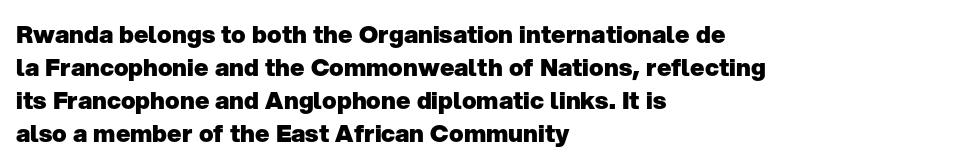
The image shows 24 px bold type, upright; set left-aligned, normal line spacing (1.37x), normal letter spacing, not underlined.
